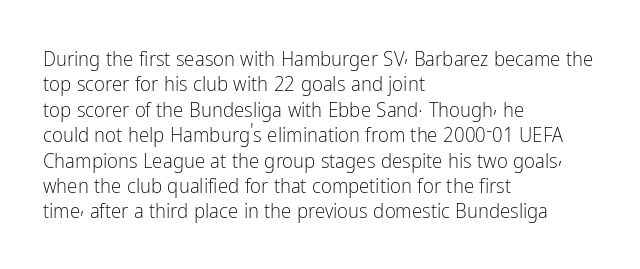
Q: Is the text bold? A: No.
Q: Is the text italic (slanted)? A: No, it is upright.
Q: Is the text underlined? A: No.
Q: How is the paragraph aligned? A: Left-aligned.
Q: Is the spacing between letters normal or unusually wide? A: Normal.
